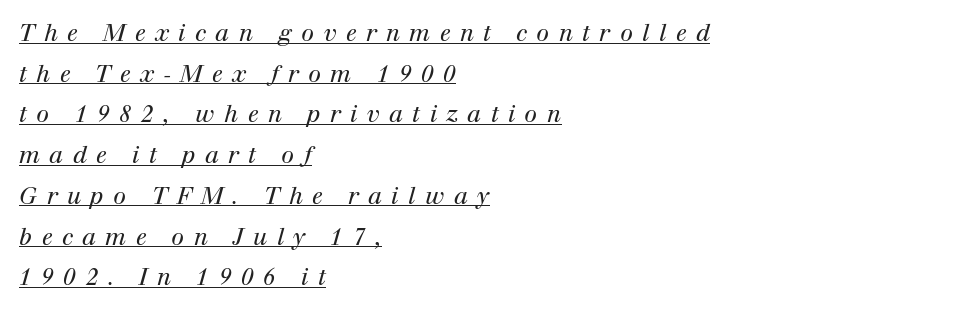
{"italic": "yes", "lean": "right", "slant_degrees": 12, "bold": "no", "underline": "yes", "align": "left", "line_spacing_ratio": 1.77, "letter_spacing": "wide", "letter_spacing_em": 0.41, "glyph_px": 23}
